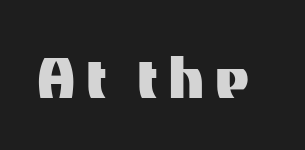
{"serif": "no", "italic": "no", "width": "normal", "stroke_contrast": "medium", "x_height": "medium", "monospaced": "no", "underline": "no", "glyph_px": 73}
